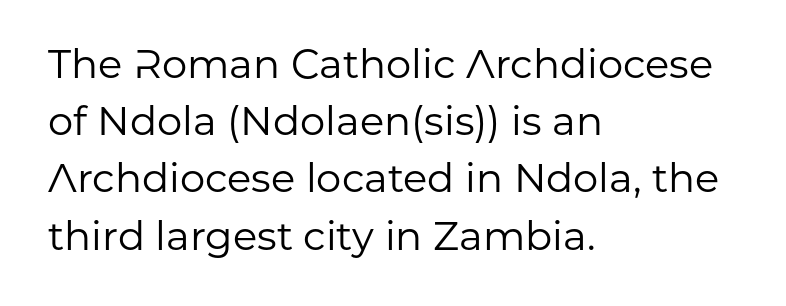
{"serif": "no", "italic": "no", "bold": "no", "weight": "regular", "width": "normal", "stroke_contrast": "low", "x_height": "medium", "monospaced": "no", "underline": "no", "align": "left", "line_spacing": "normal", "line_spacing_ratio": 1.43, "letter_spacing": "normal", "letter_spacing_em": 0.0, "glyph_px": 40}
